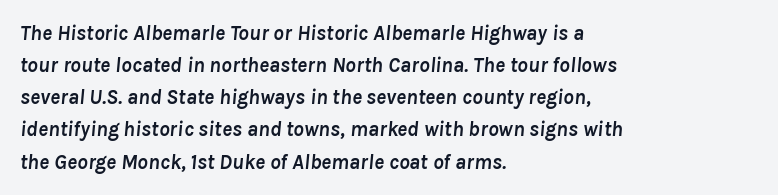
Q: Is the text bold? A: Yes.
Q: Is the text italic (slanted)? A: Yes, it leans right by about 8 degrees.
Q: Is the text underlined? A: No.
Q: How is the paragraph aligned? A: Left-aligned.
Q: Is the spacing between letters normal or unusually wide? A: Normal.
Q: Is the spacing between lines tight, normal or loose? A: Normal.
